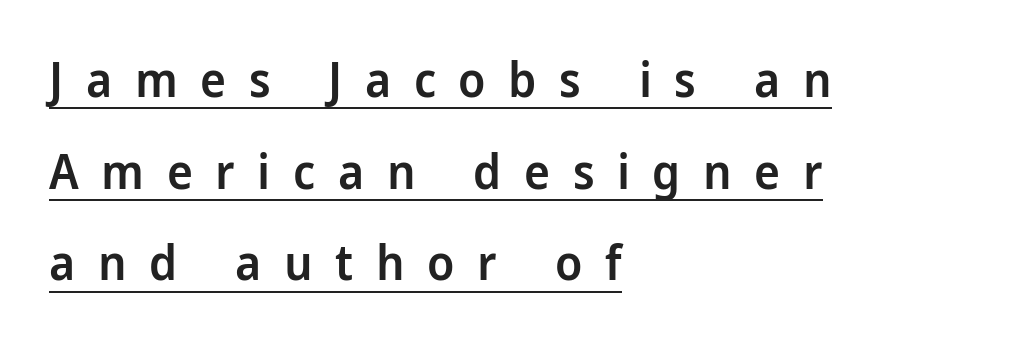
{"serif": "no", "italic": "no", "bold": "semi", "weight": "semibold", "width": "condensed", "stroke_contrast": "low", "x_height": "large", "monospaced": "no", "underline": "yes", "align": "left", "line_spacing_ratio": 1.87, "letter_spacing": "wide", "letter_spacing_em": 0.46, "glyph_px": 49}
